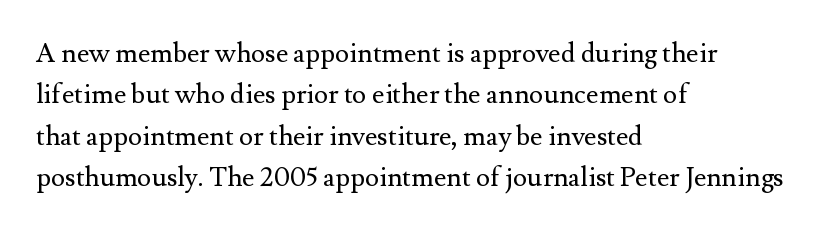
The image shows 27 px text type, upright; set left-aligned, normal line spacing (1.53x), normal letter spacing, not underlined.
